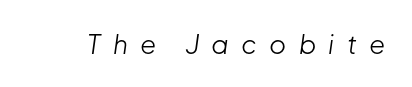
Q: Is the text bold? A: No.
Q: Is the text italic (slanted)? A: Yes, it leans right by about 8 degrees.
Q: Is the text underlined? A: No.
Q: Is the spacing between letters normal or unusually wide? A: Unusually wide.
